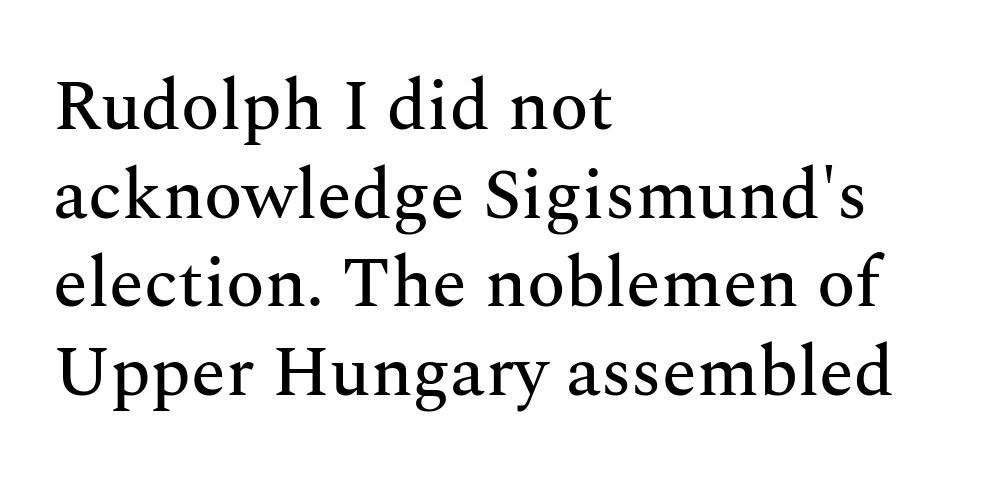
The image shows 71 px serif type, upright; set left-aligned, normal line spacing (1.25x), normal letter spacing, not underlined; medium stroke contrast and a medium x-height.
